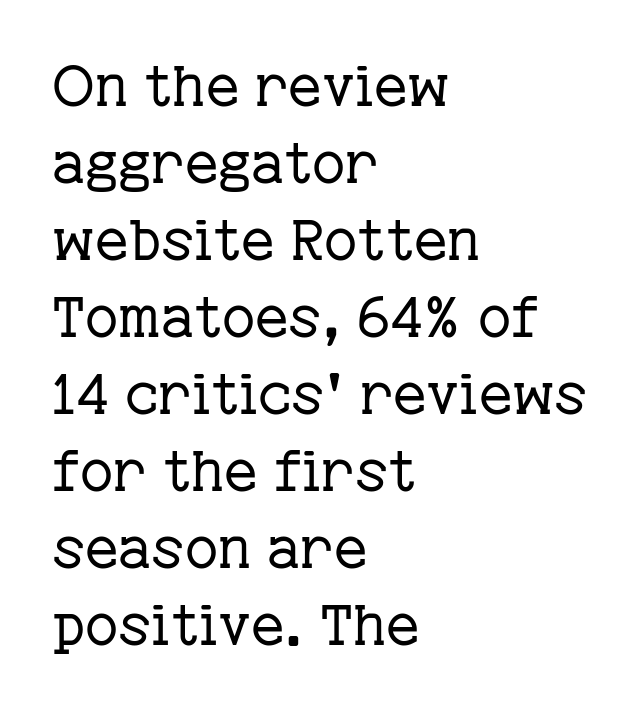
Q: Is the text bold? A: No.
Q: Is the text italic (slanted)? A: No, it is upright.
Q: Is the typeface a serif or a sans-serif typeface? A: Serif.
Q: Is the text underlined? A: No.
Q: How is the paragraph aligned? A: Left-aligned.
Q: Is the spacing between letters normal or unusually wide? A: Normal.
Q: Is the spacing between lines tight, normal or loose? A: Normal.
Q: Width (condensed, normal, or wide)? A: Normal.
Q: Stroke contrast? A: Low.
Q: x-height? A: Medium.
Q: Monospaced? A: No.
